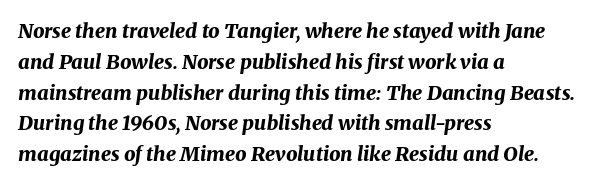
{"italic": "yes", "lean": "right", "slant_degrees": 8, "bold": "yes", "underline": "no", "align": "left", "line_spacing": "normal", "line_spacing_ratio": 1.54, "letter_spacing": "normal", "letter_spacing_em": 0.0, "glyph_px": 20}
